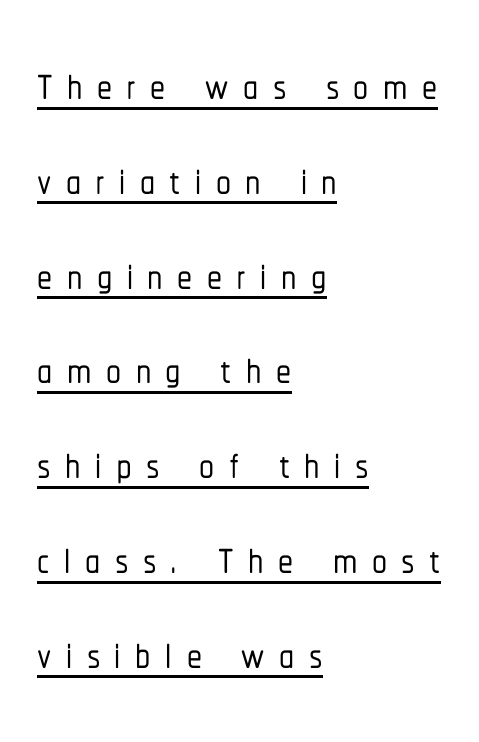
You could not count columns in this text — the font is proportionally spaced. Substantial extra tracking has been applied to these lines. Does the lettering tilt? It doesn't — this is upright. Each line starts at the same left margin while the right side varies. A normal amount of white space separates one row of letters from the next.
